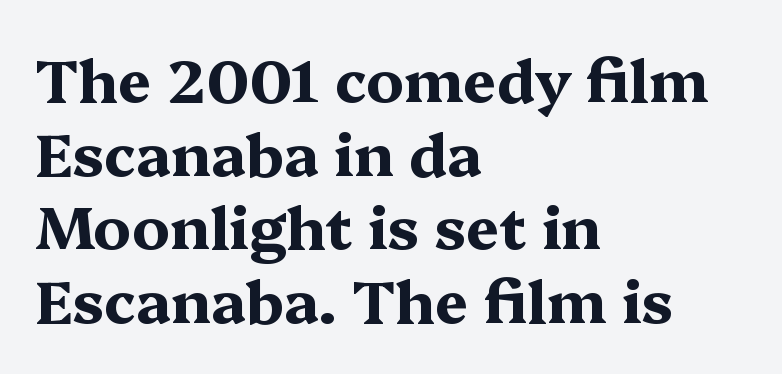
Q: Is the text bold? A: Yes.
Q: Is the text italic (slanted)? A: No, it is upright.
Q: Is the typeface a serif or a sans-serif typeface? A: Serif.
Q: Is the text underlined? A: No.
Q: How is the paragraph aligned? A: Left-aligned.
Q: Is the spacing between letters normal or unusually wide? A: Normal.
Q: Is the spacing between lines tight, normal or loose? A: Normal.
Q: Width (condensed, normal, or wide)? A: Wide.
Q: Stroke contrast? A: Medium.
Q: x-height? A: Medium.
Q: Monospaced? A: No.
